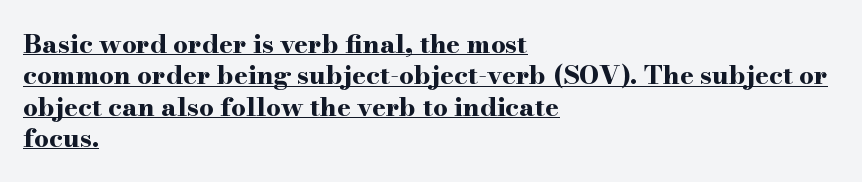
The image shows 26 px bold type, upright; set left-aligned, line spacing 1.21x, normal letter spacing, underlined.
